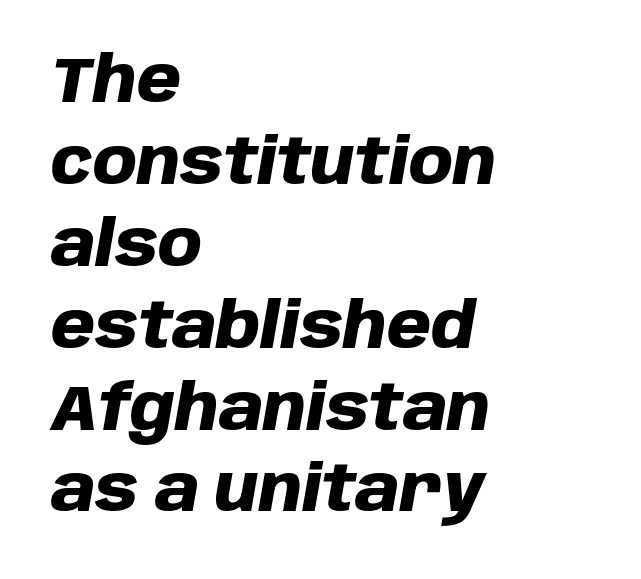
The lines sit at an ordinary, default distance from one another. Typesetter's note: full bold, strokes at maximum text heaviness. The rendering anchors every line to the left-hand side. When letters slant like this, we call the style italic. The specimen omits any rule beneath the text block's lines. This sample uses plain, unmodified letter spacing.
